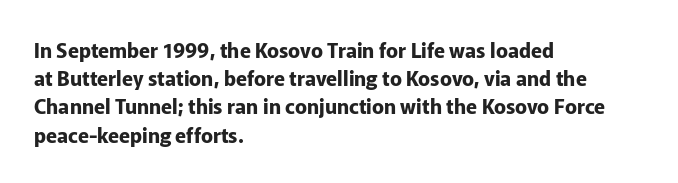
Q: Is the text bold? A: Yes.
Q: Is the text italic (slanted)? A: No, it is upright.
Q: Is the text underlined? A: No.
Q: How is the paragraph aligned? A: Left-aligned.
Q: Is the spacing between letters normal or unusually wide? A: Normal.
Q: Is the spacing between lines tight, normal or loose? A: Normal.
